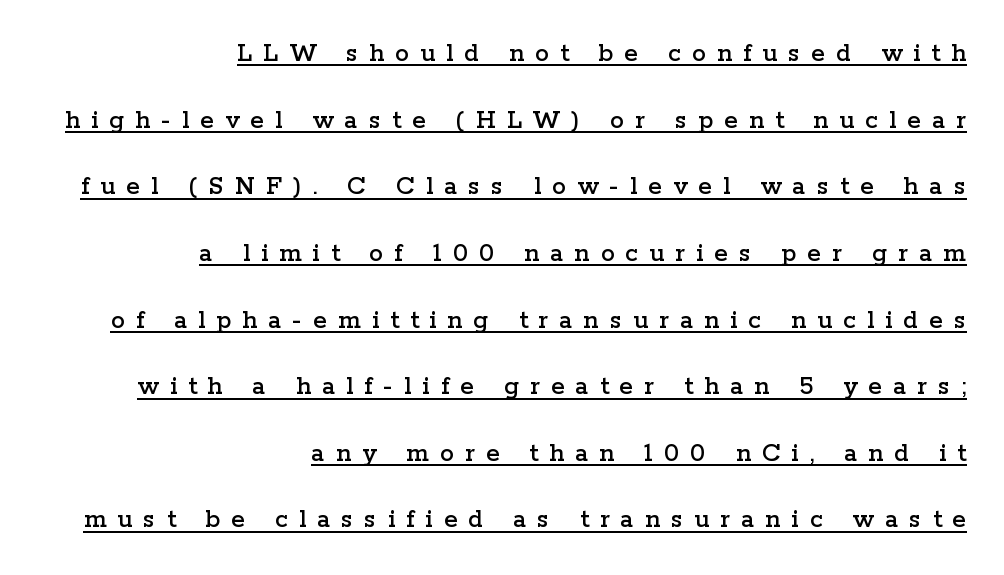
These lines are composed in type with serifs. Varying glyph widths throughout — classic text-font behaviour. Horizontal bands of white between lines are thick stripes. The tracking reads as deliberately expanded to a designer's eye. A student would call this right alignment; a typographer would say flush right, rag left.
